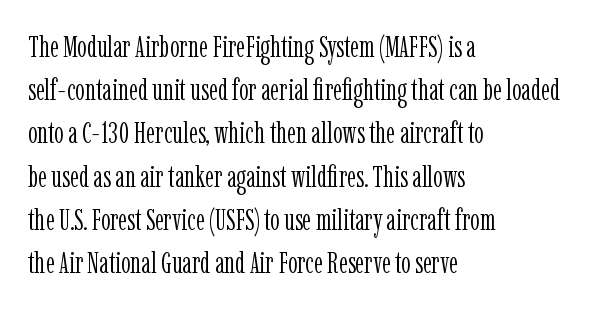
Q: Is the text bold? A: No.
Q: Is the text italic (slanted)? A: No, it is upright.
Q: Is the typeface a serif or a sans-serif typeface? A: Serif.
Q: Is the text underlined? A: No.
Q: How is the paragraph aligned? A: Left-aligned.
Q: Is the spacing between letters normal or unusually wide? A: Normal.
Q: Is the spacing between lines tight, normal or loose? A: Normal.
Q: Width (condensed, normal, or wide)? A: Condensed.
Q: Stroke contrast? A: Low.
Q: x-height? A: Medium.
Q: Monospaced? A: No.
